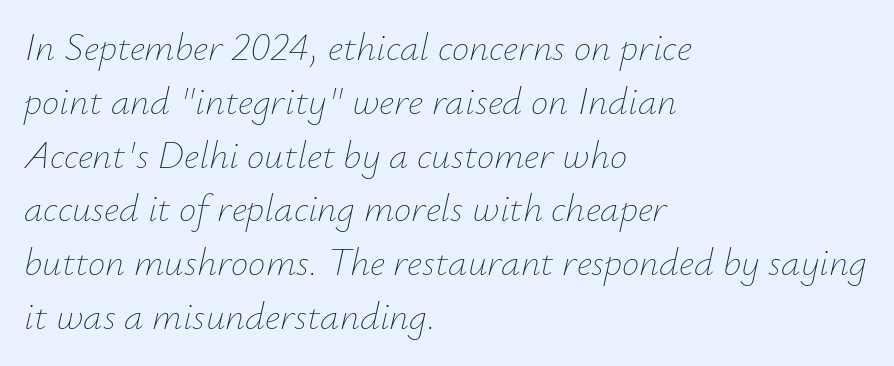
The image shows 39 px thin type, italic (leaning right); set left-aligned, normal line spacing (1.38x), normal letter spacing, not underlined; low stroke contrast and a small x-height.
